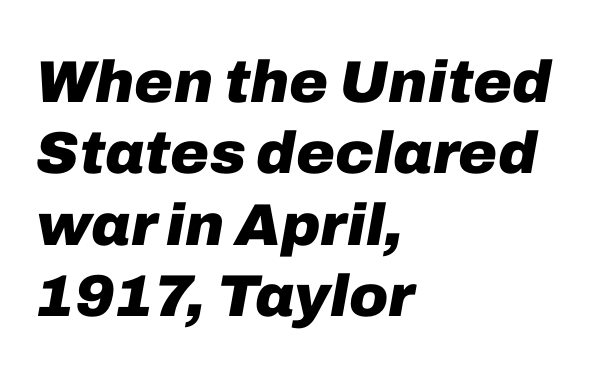
Q: Is the text bold? A: Yes.
Q: Is the text italic (slanted)? A: Yes, it leans right by about 10 degrees.
Q: Is the text underlined? A: No.
Q: How is the paragraph aligned? A: Left-aligned.
Q: Is the spacing between letters normal or unusually wide? A: Normal.
Q: Width (condensed, normal, or wide)? A: Normal.
Q: Stroke contrast? A: Low.
Q: x-height? A: Medium.
Q: Monospaced? A: No.
